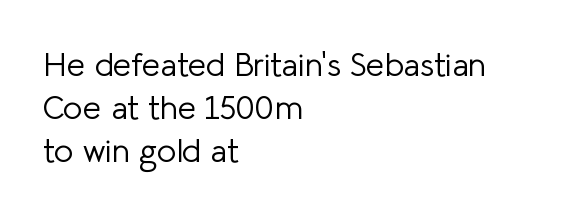
The image shows 33 px light sans-serif type, upright; set left-aligned, normal line spacing (1.3x), normal letter spacing, not underlined; low stroke contrast and a medium x-height.
